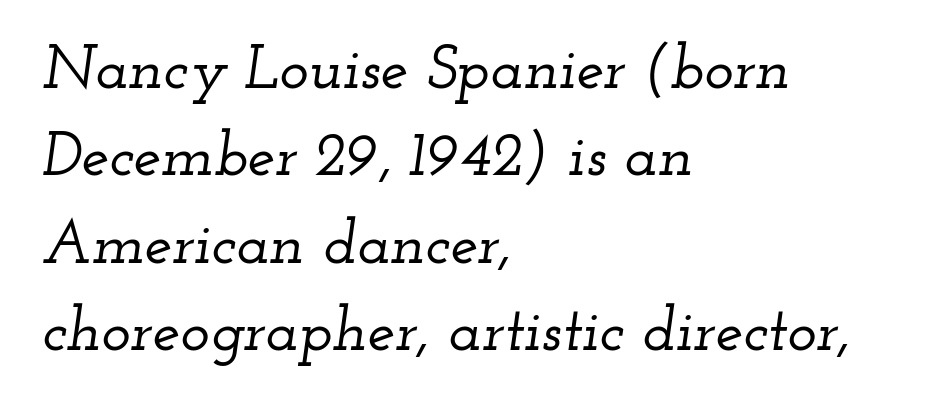
{"serif": "yes", "italic": "yes", "lean": "right", "slant_degrees": 12, "width": "wide", "stroke_contrast": "low", "x_height": "small", "monospaced": "no", "underline": "no", "align": "left", "line_spacing": "normal", "line_spacing_ratio": 1.41, "letter_spacing": "normal", "letter_spacing_em": 0.0, "glyph_px": 62}
